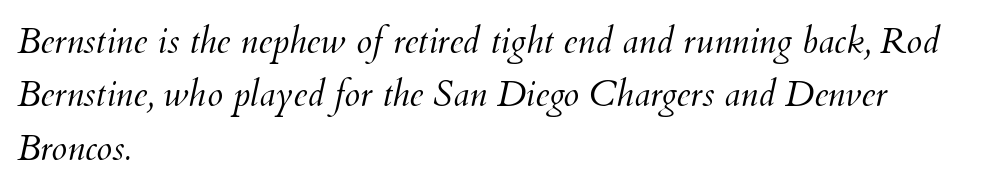
{"italic": "yes", "lean": "right", "slant_degrees": 12, "bold": "no", "weight": "light", "width": "normal", "stroke_contrast": "medium", "x_height": "small", "monospaced": "no", "underline": "no", "align": "left", "line_spacing": "normal", "line_spacing_ratio": 1.48, "letter_spacing": "normal", "letter_spacing_em": 0.0, "glyph_px": 36}
